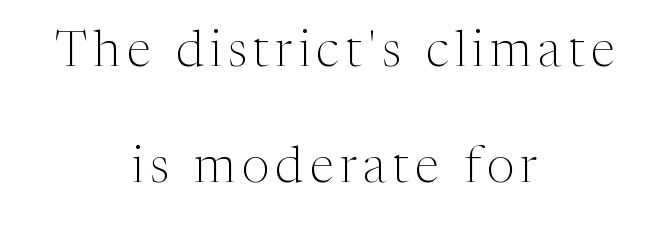
The image shows 50 px light serif type, upright; set centered, loose line spacing (2.32x), not underlined; medium stroke contrast and a medium x-height.
